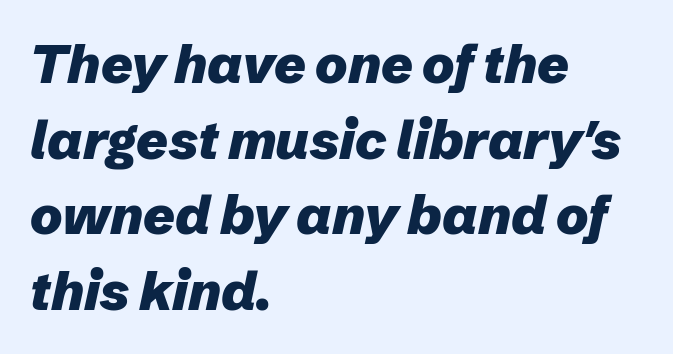
This sample has the flowing, uneven cadence of proportional lettering. An italicized treatment has been applied to the whole sample. A classic flush-left, rag-right setting is used for this passage. Each glyph is drawn with heavy, bold strokes.
